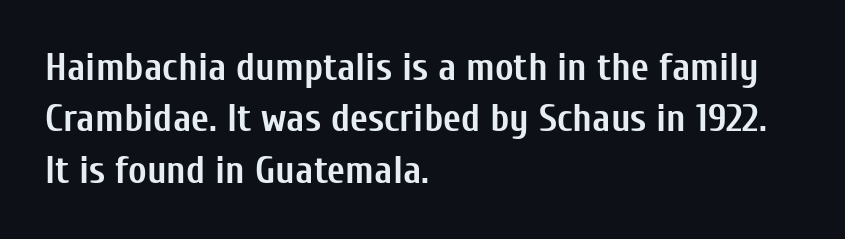
This sample has the flowing, uneven cadence of proportional lettering. Students, observe: this is what conventionally led text looks like. Posture: vertical. Characters follow at the spacing the type designer built in. The words here are not underlined. These lines are set flush left with a ragged right edge.
